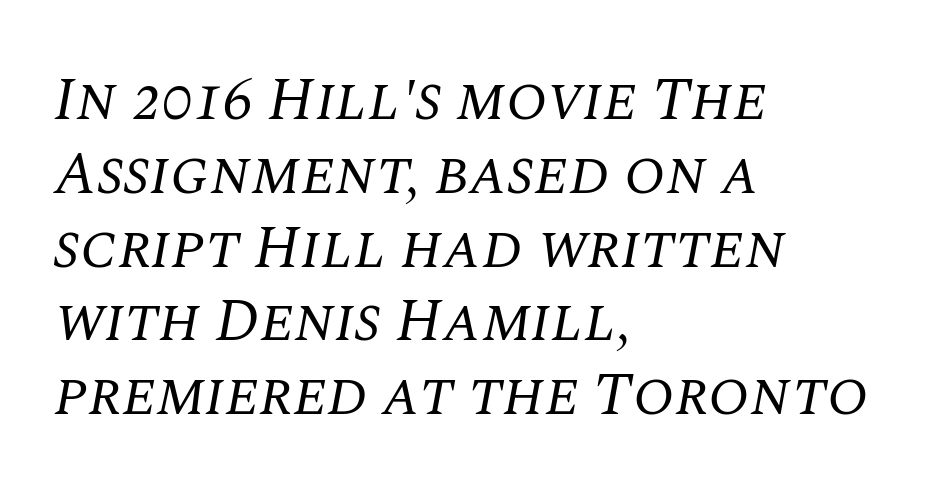
The image shows 61 px regular-weight serif type, italic (leaning right); set left-aligned, line spacing 1.21x, normal letter spacing, not underlined; medium stroke contrast and a large x-height.
